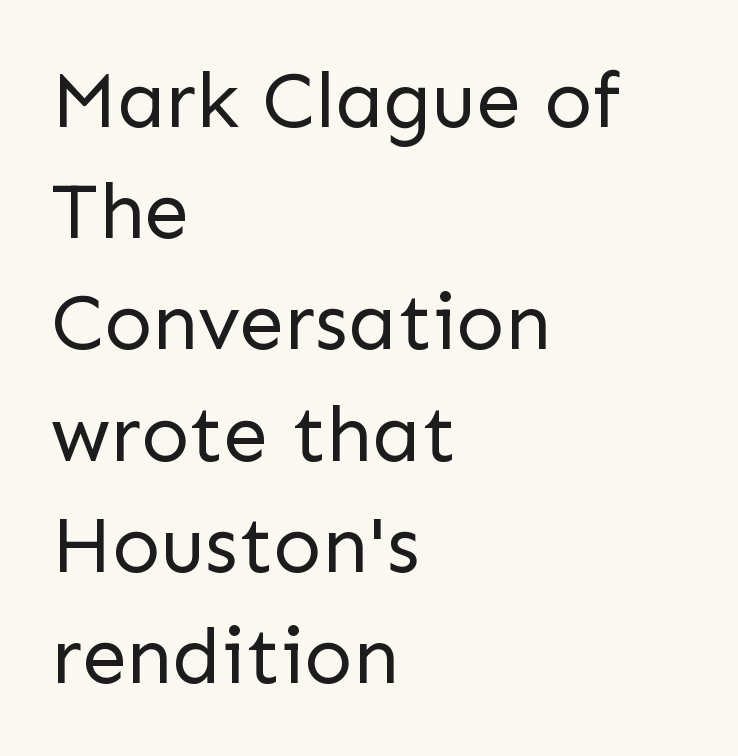
The lettering stays uniformly vertical, giving the passage a roman look. Stems here are at most as thick as an everyday book face. The strip under each line holds only bare page. The gaps between neighbouring characters are ordinary and unremarkable.
